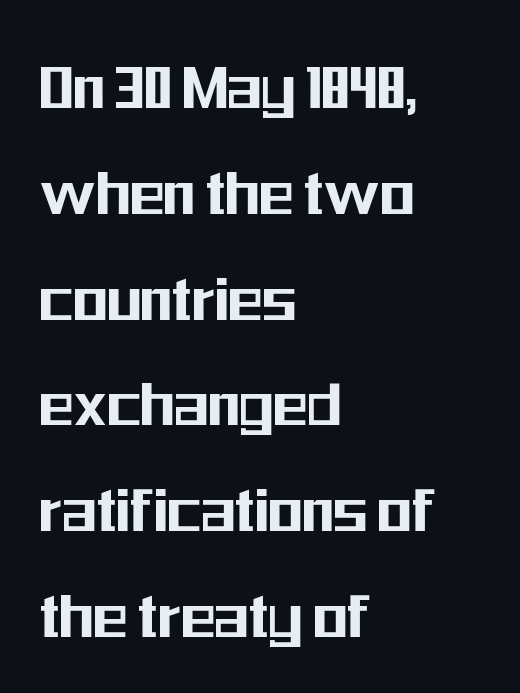
{"serif": "no", "italic": "no", "width": "condensed", "stroke_contrast": "medium", "x_height": "medium", "monospaced": "no", "underline": "no", "align": "left", "line_spacing": "normal", "line_spacing_ratio": 1.49, "letter_spacing": "normal", "letter_spacing_em": 0.0, "glyph_px": 71}
